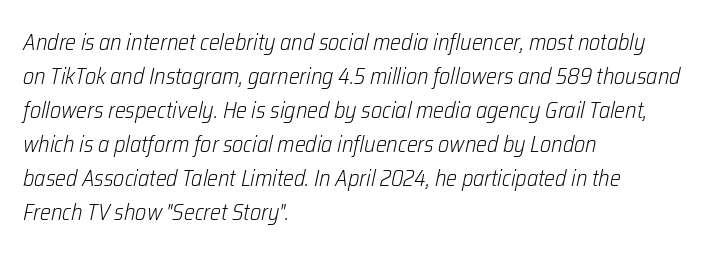
Q: Is the text bold? A: No.
Q: Is the text italic (slanted)? A: Yes, it leans right by about 12 degrees.
Q: Is the text underlined? A: No.
Q: How is the paragraph aligned? A: Left-aligned.
Q: Is the spacing between letters normal or unusually wide? A: Normal.
Q: Is the spacing between lines tight, normal or loose? A: Normal.
